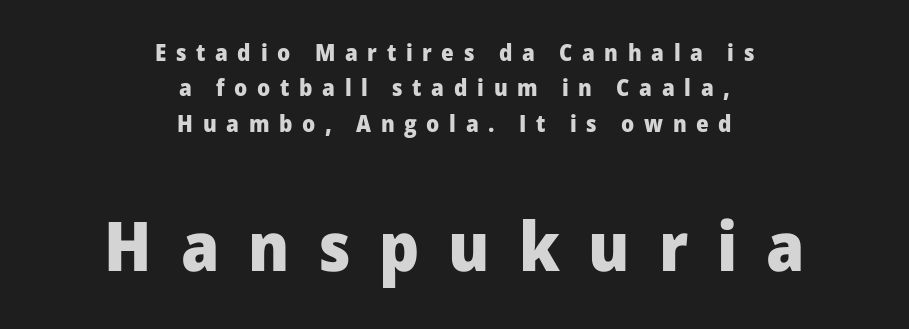
Q: Is the text bold? A: Yes.
Q: Is the text italic (slanted)? A: No, it is upright.
Q: Is the typeface a serif or a sans-serif typeface? A: Sans-serif.
Q: Is the text underlined? A: No.
Q: How is the paragraph aligned? A: Centered.
Q: Is the spacing between letters normal or unusually wide? A: Unusually wide.
Q: Is the spacing between lines tight, normal or loose? A: Normal.
Q: Which block of text is set in a larger size, the first (top) or the second (bottom)? A: The second (bottom) one.
Q: Width (condensed, normal, or wide)? A: Normal.
Q: Stroke contrast? A: Low.
Q: x-height? A: Medium.
Q: Monospaced? A: No.
